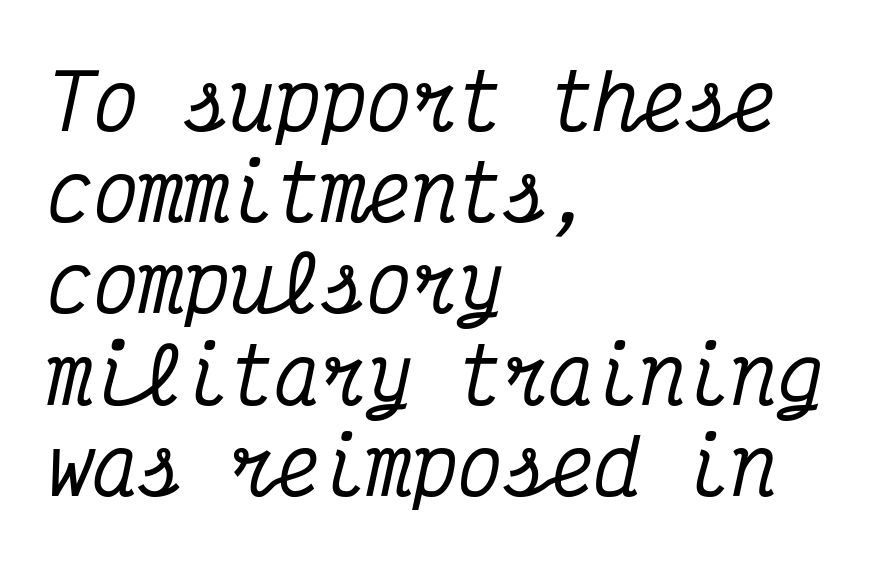
Q: Is the text italic (slanted)? A: Yes, it leans right by about 12 degrees.
Q: Is the typeface a serif or a sans-serif typeface? A: Serif.
Q: Is the text underlined? A: No.
Q: How is the paragraph aligned? A: Left-aligned.
Q: Is the spacing between letters normal or unusually wide? A: Normal.
Q: Width (condensed, normal, or wide)? A: Condensed.
Q: Stroke contrast? A: Medium.
Q: x-height? A: Medium.
Q: Monospaced? A: Yes.
